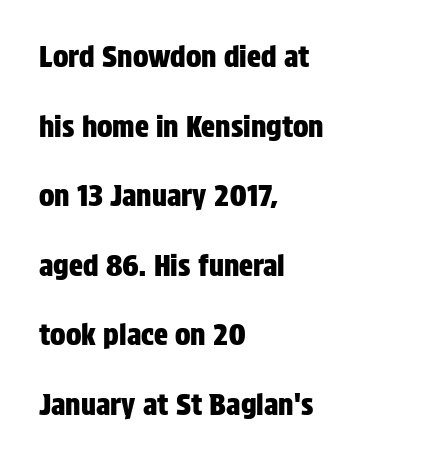
Q: Is the text italic (slanted)? A: No, it is upright.
Q: Is the typeface a serif or a sans-serif typeface? A: Sans-serif.
Q: Is the text underlined? A: No.
Q: How is the paragraph aligned? A: Left-aligned.
Q: Is the spacing between letters normal or unusually wide? A: Normal.
Q: Is the spacing between lines tight, normal or loose? A: Loose.
Q: Width (condensed, normal, or wide)? A: Condensed.
Q: Stroke contrast? A: Low.
Q: x-height? A: Large.
Q: Monospaced? A: No.
